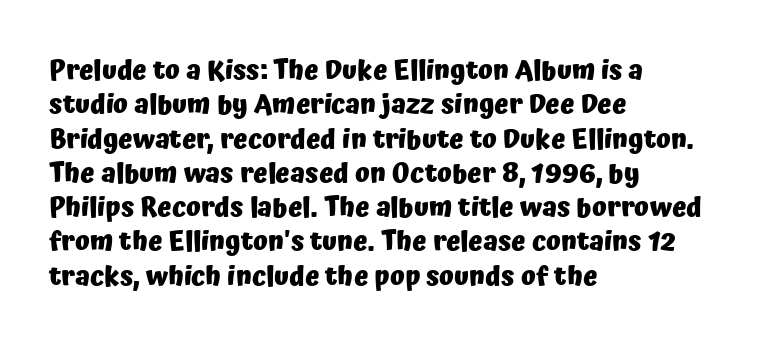
The image shows 27 px bold type, upright; set left-aligned, normal line spacing (1.27x), normal letter spacing, not underlined.
